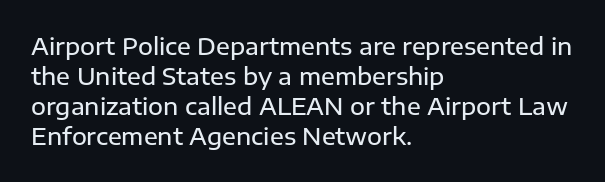
Q: Is the text bold? A: Semi-bold.
Q: Is the text italic (slanted)? A: No, it is upright.
Q: Is the text underlined? A: No.
Q: How is the paragraph aligned? A: Left-aligned.
Q: Is the spacing between letters normal or unusually wide? A: Normal.
Q: Is the spacing between lines tight, normal or loose? A: Normal.
